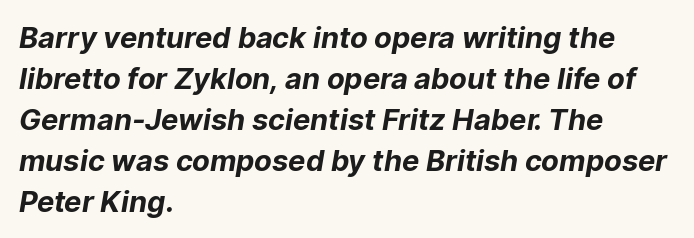
The rendering anchors every line to the left-hand side. The letters advance in unequal steps, a hallmark of proportional type. Weight: bold. The letters sit at their default tracking, neither squeezed nor spread. In terms of leading, this rendering sits right in the middle. A sans-serif font was chosen for this passage.
